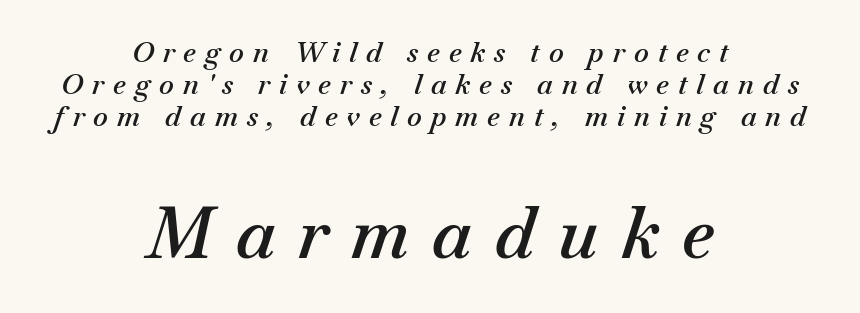
Q: Is the text bold? A: Semi-bold.
Q: Is the text italic (slanted)? A: Yes, it leans right by about 18 degrees.
Q: Is the text underlined? A: No.
Q: How is the paragraph aligned? A: Centered.
Q: Is the spacing between letters normal or unusually wide? A: Unusually wide.
Q: Is the spacing between lines tight, normal or loose? A: Tight.
Q: Which block of text is set in a larger size, the first (top) or the second (bottom)? A: The second (bottom) one.
Q: Width (condensed, normal, or wide)? A: Normal.
Q: Stroke contrast? A: Medium.
Q: x-height? A: Small.
Q: Monospaced? A: No.
